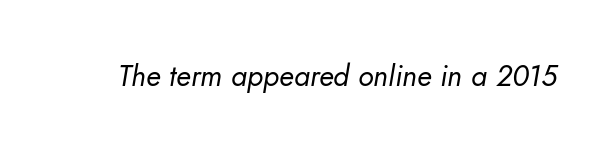
The image shows 29 px regular-weight type, italic (leaning right); set normal letter spacing, not underlined; low stroke contrast and a small x-height.
